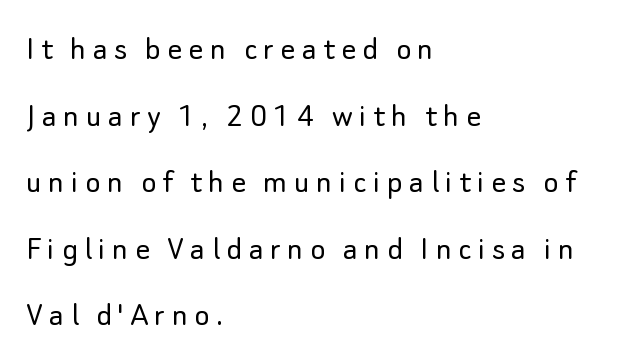
{"serif": "no", "italic": "no", "bold": "no", "weight": "light", "width": "normal", "stroke_contrast": "low", "x_height": "small", "monospaced": "no", "underline": "no", "align": "left", "line_spacing_ratio": 1.85, "glyph_px": 36}
